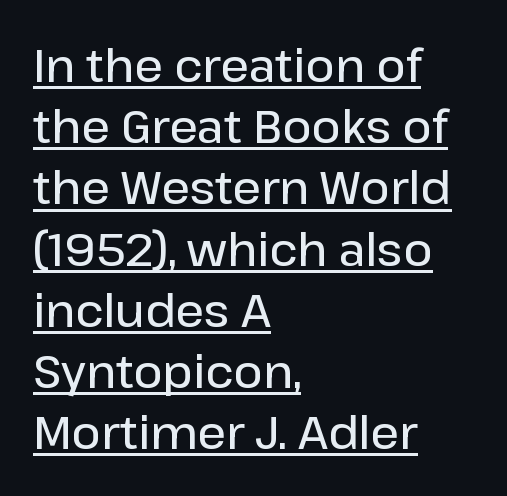
{"serif": "no", "italic": "no", "bold": "semi", "weight": "semibold", "width": "normal", "stroke_contrast": "low", "x_height": "medium", "monospaced": "no", "underline": "yes", "align": "left", "line_spacing": "normal", "line_spacing_ratio": 1.36, "letter_spacing": "normal", "letter_spacing_em": 0.0, "glyph_px": 45}
